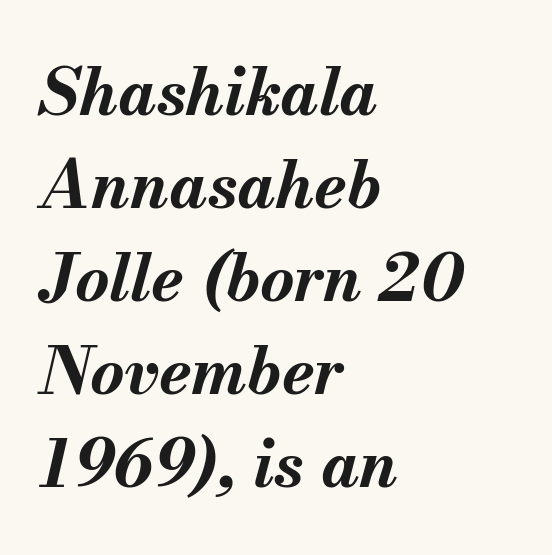
Q: Is the text bold? A: Yes.
Q: Is the text italic (slanted)? A: Yes, it leans right by about 13 degrees.
Q: Is the text underlined? A: No.
Q: How is the paragraph aligned? A: Left-aligned.
Q: Is the spacing between letters normal or unusually wide? A: Normal.
Q: Is the spacing between lines tight, normal or loose? A: Normal.
Q: Width (condensed, normal, or wide)? A: Normal.
Q: Stroke contrast? A: Medium.
Q: x-height? A: Small.
Q: Monospaced? A: No.
